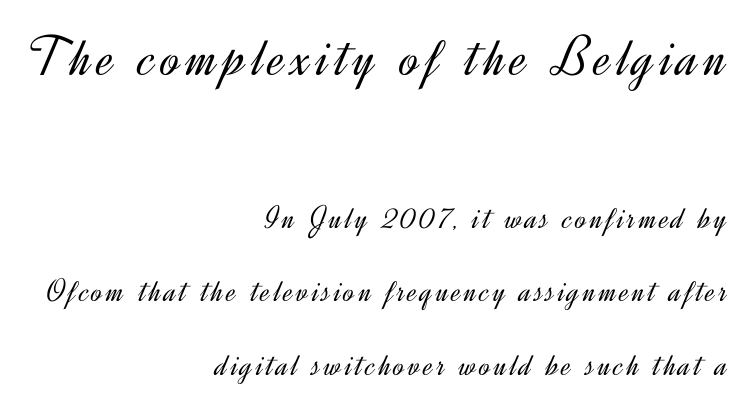
A great deal of white space separates one row of letters from the next. Weight: regular or lighter. The passage shown is typed in a proportional face where columns would drift. Honestly, there is no underline to notice here at all. In this sample the first text group is rendered at the bigger scale.
